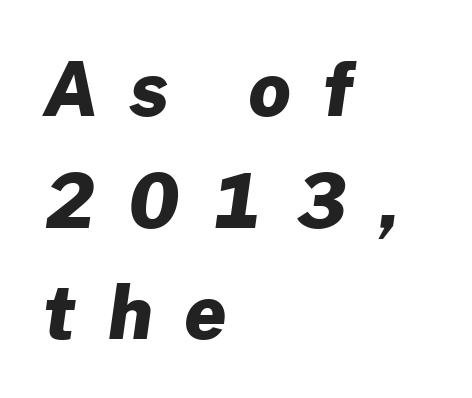
The lines in this sample share a left origin and differ only in where they stop. The text was rendered using a sans face with plain stroke endings. Descender tails drop into unmarked territory. Spacing verdict: proportional, widths tailored to each character.
